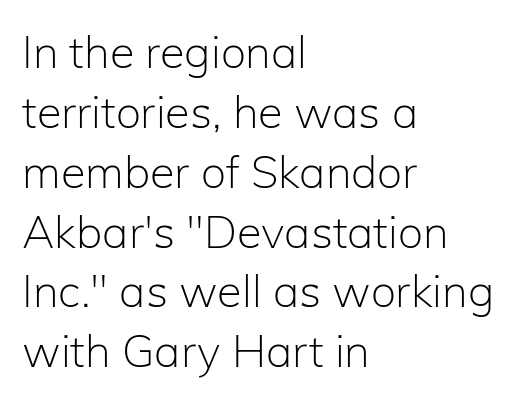
{"serif": "no", "italic": "no", "bold": "no", "weight": "light", "width": "normal", "stroke_contrast": "low", "x_height": "medium", "monospaced": "no", "underline": "no", "align": "left", "line_spacing": "normal", "line_spacing_ratio": 1.33, "letter_spacing": "normal", "letter_spacing_em": 0.0, "glyph_px": 45}
